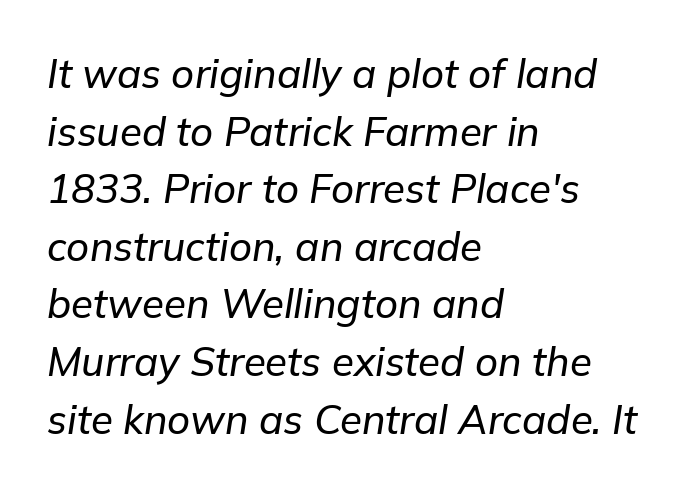
Q: Is the text italic (slanted)? A: Yes, it leans right by about 9 degrees.
Q: Is the text underlined? A: No.
Q: How is the paragraph aligned? A: Left-aligned.
Q: Is the spacing between letters normal or unusually wide? A: Normal.
Q: Is the spacing between lines tight, normal or loose? A: Normal.
Q: Width (condensed, normal, or wide)? A: Normal.
Q: Stroke contrast? A: Low.
Q: x-height? A: Medium.
Q: Monospaced? A: No.
